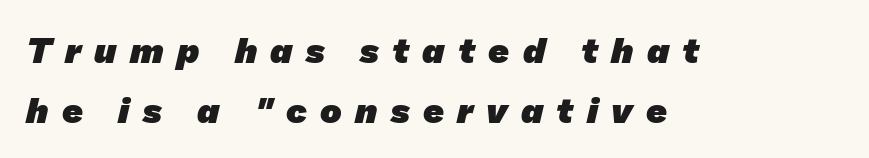
{"serif": "no", "bold": "yes", "weight": "heavy", "width": "normal", "stroke_contrast": "low", "x_height": "medium", "monospaced": "no", "underline": "no", "align": "left", "line_spacing": "normal", "line_spacing_ratio": 1.68, "letter_spacing": "wide", "letter_spacing_em": 0.37, "glyph_px": 36}
